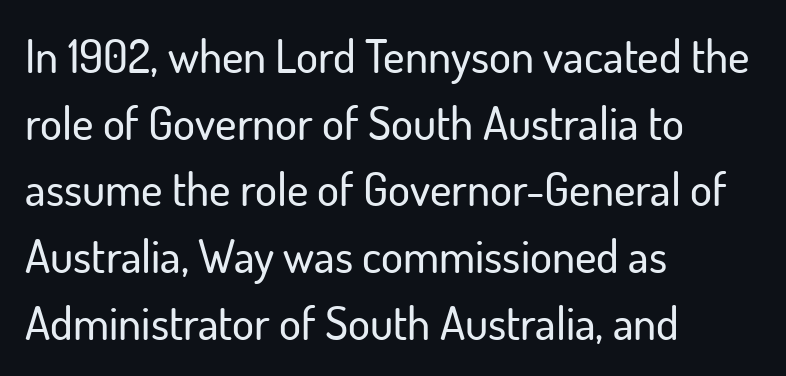
{"serif": "no", "italic": "no", "width": "normal", "stroke_contrast": "low", "x_height": "small", "monospaced": "no", "underline": "no", "align": "left", "line_spacing": "normal", "line_spacing_ratio": 1.45, "letter_spacing": "normal", "letter_spacing_em": 0.0, "glyph_px": 46}
